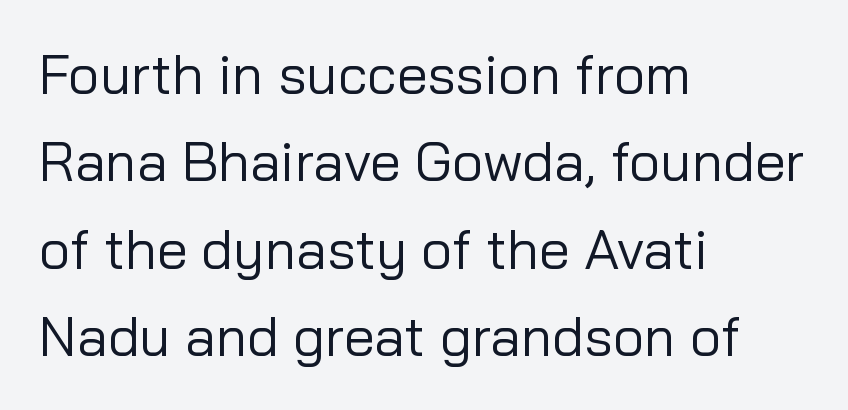
{"serif": "no", "italic": "no", "bold": "no", "weight": "regular", "width": "normal", "stroke_contrast": "low", "x_height": "medium", "monospaced": "no", "underline": "no", "align": "left", "line_spacing": "normal", "line_spacing_ratio": 1.59, "letter_spacing": "normal", "letter_spacing_em": 0.0, "glyph_px": 55}
